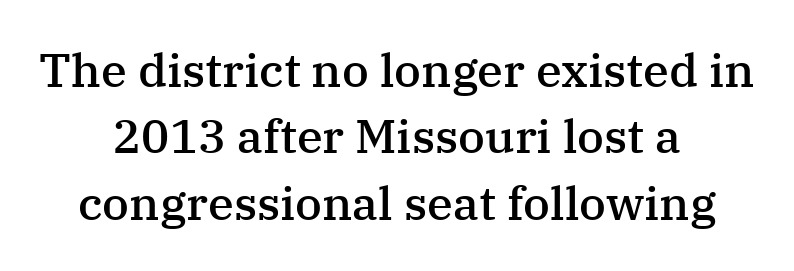
You can tell from the footed stems that serif type was used. Ordinary non-slanted type is in use. Slightly chunky letters — semibold, I'd say, not full bold. Is the letter spacing exaggerated? No — it looks like the ordinary default. This block has exactly the height ordinary leading produces. Reading down the block, each line starts at a different indent, mirrored at its end.
